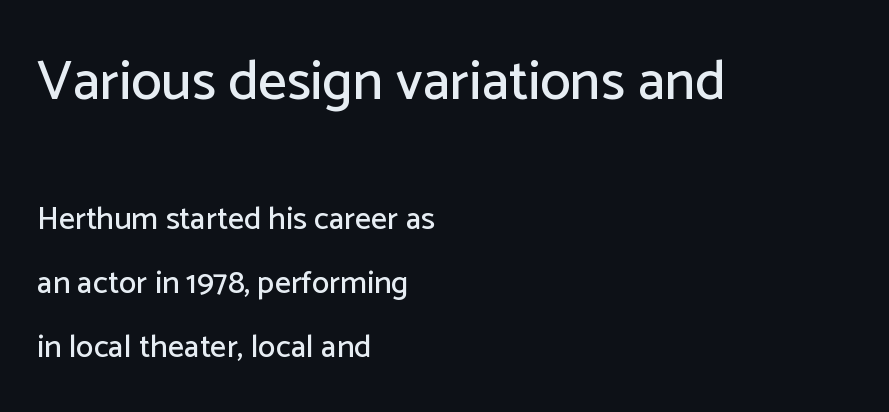
{"serif": "no", "italic": "no", "width": "normal", "stroke_contrast": "low", "x_height": "medium", "monospaced": "no", "underline": "no", "align": "left", "line_spacing": "loose", "line_spacing_ratio": 1.99, "letter_spacing": "normal", "letter_spacing_em": 0.0, "larger_block": "first", "size_ratio": 1.75, "glyph_px": 56}
